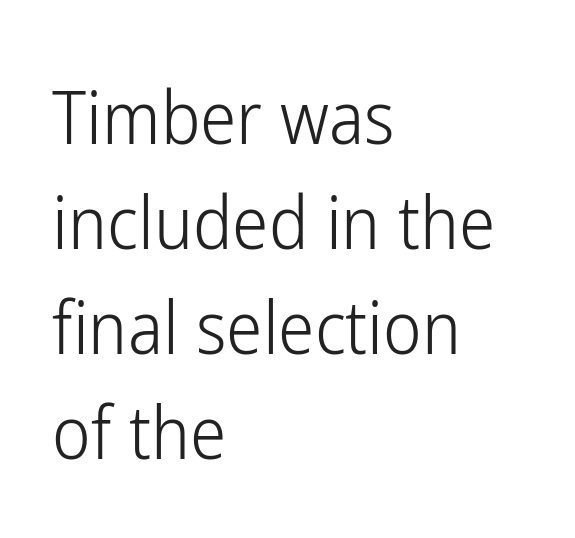
The image shows 73 px light, condensed sans-serif type, upright; set left-aligned, normal line spacing (1.44x), normal letter spacing, not underlined; low stroke contrast and a medium x-height.
